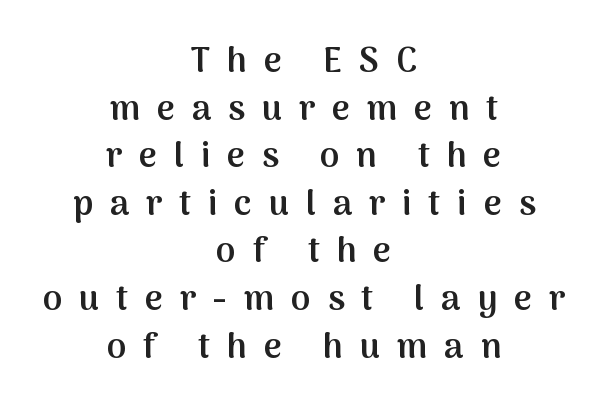
Every letter is mildly thick-stroked: semibold rather than bold. These lines are rendered in a variable-pitch font. The text block is weighted toward neither margin, spreading evenly from the middle. Examine the stroke ends and you'll find no serifs. You could only call the tracking loose — the letters float apart. Ordinary non-slanted type is in use.
